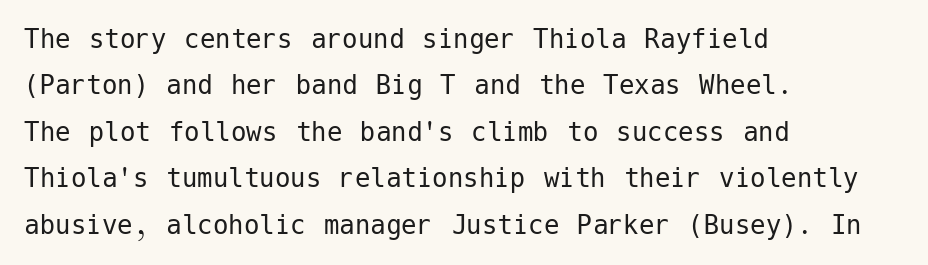
Q: Is the text bold? A: No.
Q: Is the text italic (slanted)? A: No, it is upright.
Q: Is the typeface a serif or a sans-serif typeface? A: Sans-serif.
Q: Is the text underlined? A: No.
Q: How is the paragraph aligned? A: Left-aligned.
Q: Is the spacing between letters normal or unusually wide? A: Normal.
Q: Is the spacing between lines tight, normal or loose? A: Normal.
Q: Width (condensed, normal, or wide)? A: Normal.
Q: Stroke contrast? A: Low.
Q: x-height? A: Medium.
